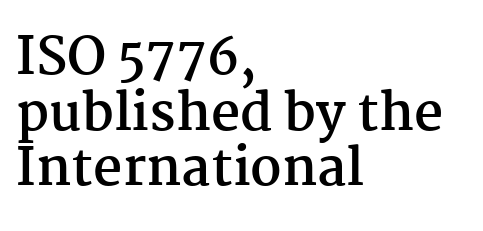
{"serif": "yes", "italic": "no", "bold": "yes", "weight": "semibold", "width": "normal", "stroke_contrast": "medium", "x_height": "medium", "monospaced": "no", "underline": "no", "align": "left", "line_spacing": "tight", "line_spacing_ratio": 1.09, "letter_spacing": "normal", "letter_spacing_em": 0.0, "glyph_px": 51}
